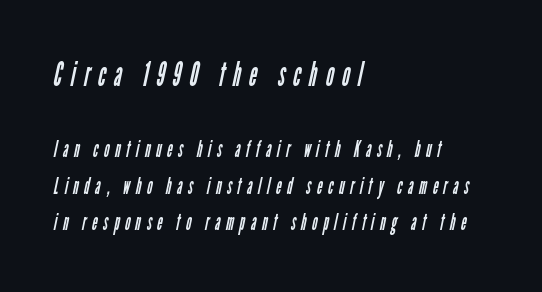
Q: Is the text bold? A: No.
Q: Is the typeface a serif or a sans-serif typeface? A: Sans-serif.
Q: Is the text underlined? A: No.
Q: How is the paragraph aligned? A: Left-aligned.
Q: Is the spacing between letters normal or unusually wide? A: Unusually wide.
Q: Is the spacing between lines tight, normal or loose? A: Normal.
Q: Which block of text is set in a larger size, the first (top) or the second (bottom)? A: The first (top) one.
Q: Width (condensed, normal, or wide)? A: Condensed.
Q: Stroke contrast? A: Low.
Q: x-height? A: Medium.
Q: Monospaced? A: No.
